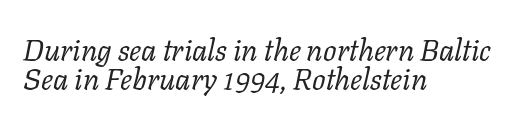
The image shows 30 px regular-weight serif type, italic (leaning right); set left-aligned, tight line spacing (0.97x), normal letter spacing, not underlined; low stroke contrast and a medium x-height.
